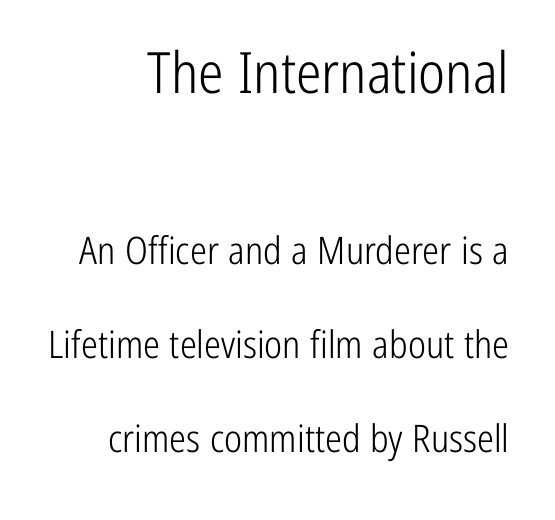
Q: Is the text bold? A: No.
Q: Is the text italic (slanted)? A: No, it is upright.
Q: Is the typeface a serif or a sans-serif typeface? A: Sans-serif.
Q: Is the text underlined? A: No.
Q: Is the spacing between letters normal or unusually wide? A: Normal.
Q: Is the spacing between lines tight, normal or loose? A: Loose.
Q: Which block of text is set in a larger size, the first (top) or the second (bottom)? A: The first (top) one.
Q: Width (condensed, normal, or wide)? A: Condensed.
Q: Stroke contrast? A: Low.
Q: x-height? A: Medium.
Q: Monospaced? A: No.
